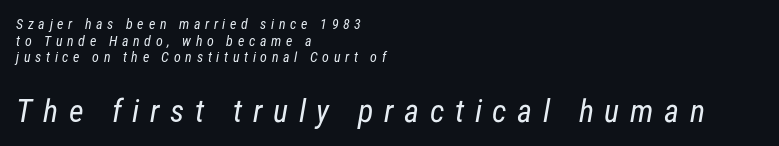
{"serif": "no", "bold": "no", "weight": "regular", "width": "condensed", "stroke_contrast": "low", "x_height": "medium", "monospaced": "no", "underline": "no", "align": "left", "line_spacing_ratio": 1.19, "letter_spacing": "wide", "letter_spacing_em": 0.33, "larger_block": "second", "size_ratio": 2.29, "glyph_px": 32}
